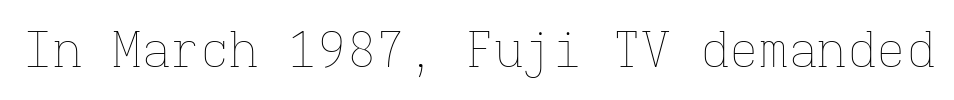
{"italic": "no", "bold": "no", "weight": "thin", "width": "normal", "stroke_contrast": "low", "x_height": "medium", "monospaced": "yes", "underline": "no", "letter_spacing": "normal", "letter_spacing_em": 0.0, "glyph_px": 49}
